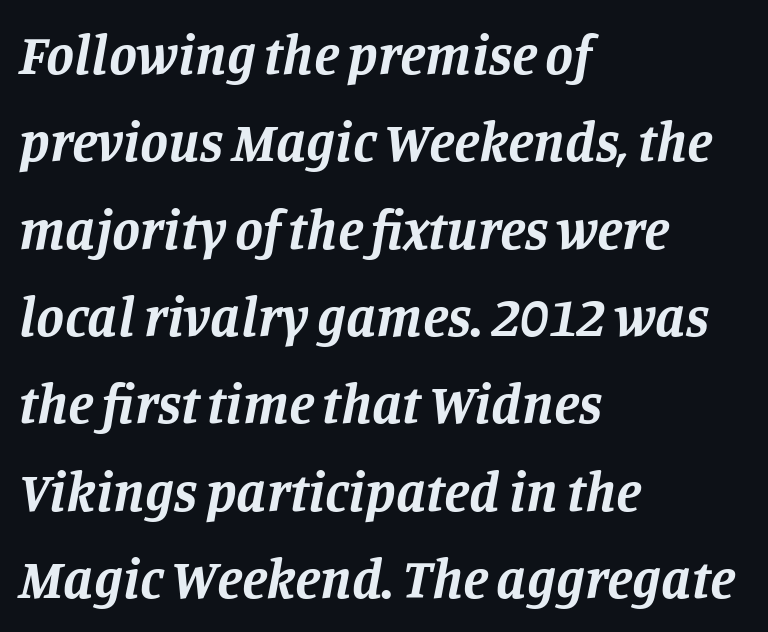
The characters look thick and weighty, a clear bold. The letterforms sit shoulder to shoulder at normal distance. Notice how the stems are inclined rather than vertical — that's the hallmark of italics. The leading is moderate, giving the passage an even texture. Each letter keeps its own natural width here, so spacing adapts to shape.
